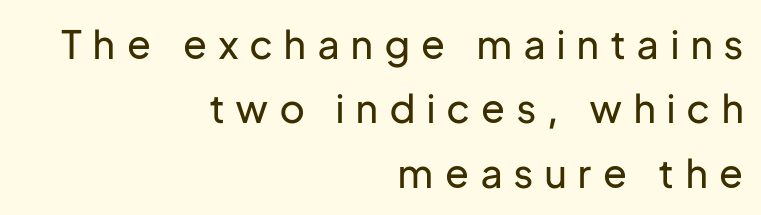
The image shows 39 px regular-weight sans-serif type, upright; set right-aligned, normal line spacing (1.65x), unusually wide letter spacing (+0.31 em), not underlined; low stroke contrast and a medium x-height.
